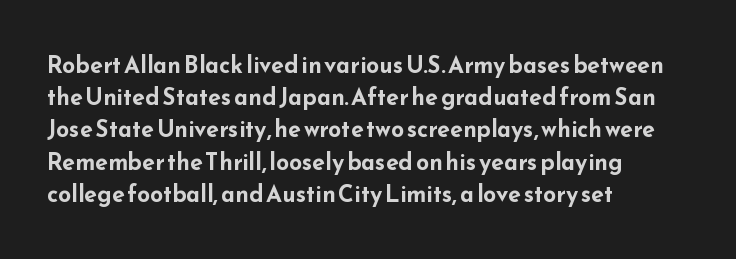
Q: Is the text bold? A: Yes.
Q: Is the text italic (slanted)? A: No, it is upright.
Q: Is the text underlined? A: No.
Q: How is the paragraph aligned? A: Left-aligned.
Q: Is the spacing between letters normal or unusually wide? A: Normal.
Q: Is the spacing between lines tight, normal or loose? A: Normal.
